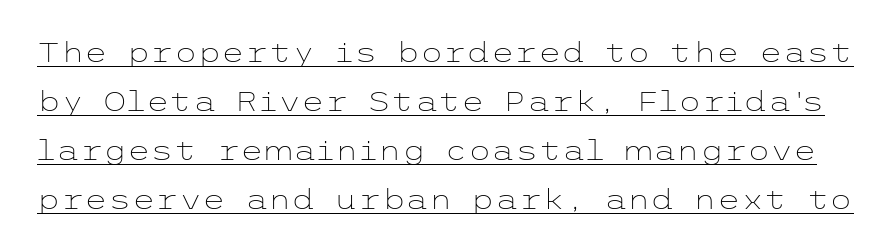
{"italic": "no", "bold": "no", "underline": "yes", "line_spacing_ratio": 1.81, "letter_spacing": "normal", "letter_spacing_em": 0.0, "glyph_px": 27}
